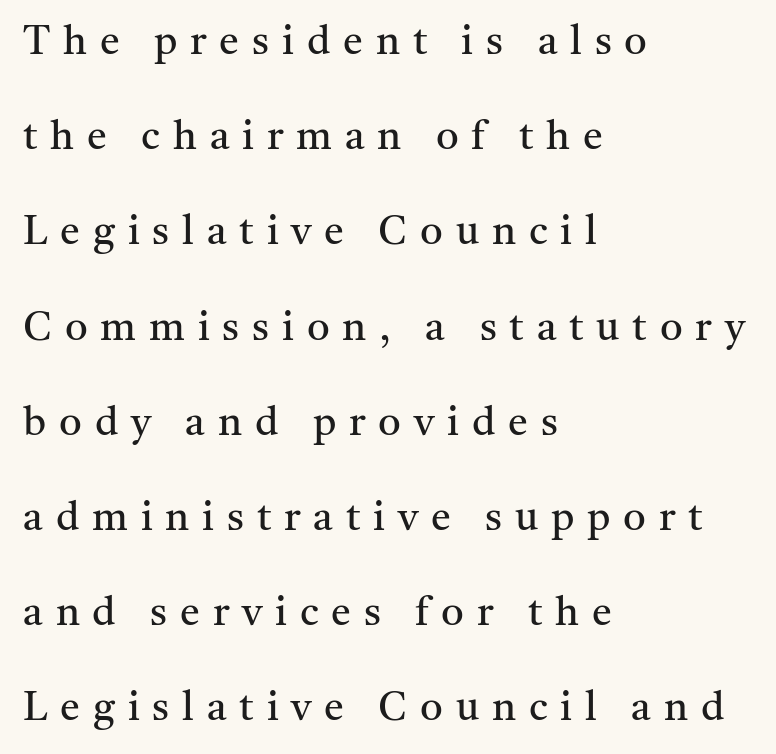
Q: Is the text bold? A: No.
Q: Is the text italic (slanted)? A: No, it is upright.
Q: Is the typeface a serif or a sans-serif typeface? A: Serif.
Q: Is the text underlined? A: No.
Q: How is the paragraph aligned? A: Left-aligned.
Q: Is the spacing between letters normal or unusually wide? A: Unusually wide.
Q: Is the spacing between lines tight, normal or loose? A: Loose.
Q: Width (condensed, normal, or wide)? A: Normal.
Q: Stroke contrast? A: Medium.
Q: x-height? A: Medium.
Q: Monospaced? A: No.
